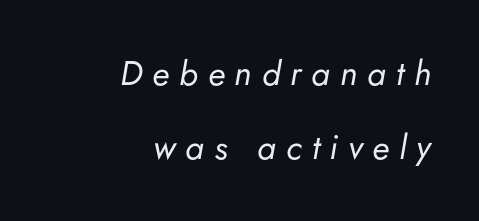
The image shows 34 px regular-weight type, italic (leaning right); set right-aligned, loose line spacing (2.19x), unusually wide letter spacing (+0.29 em), not underlined; low stroke contrast and a small x-height.
